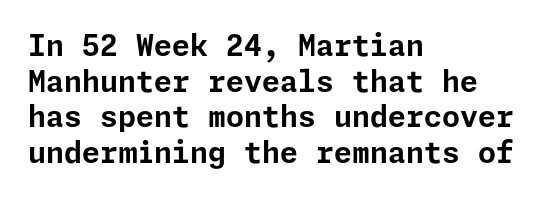
Q: Is the text bold? A: Yes.
Q: Is the text italic (slanted)? A: No, it is upright.
Q: Is the typeface a serif or a sans-serif typeface? A: Sans-serif.
Q: Is the text underlined? A: No.
Q: How is the paragraph aligned? A: Left-aligned.
Q: Is the spacing between letters normal or unusually wide? A: Normal.
Q: Width (condensed, normal, or wide)? A: Normal.
Q: Stroke contrast? A: Low.
Q: x-height? A: Medium.
